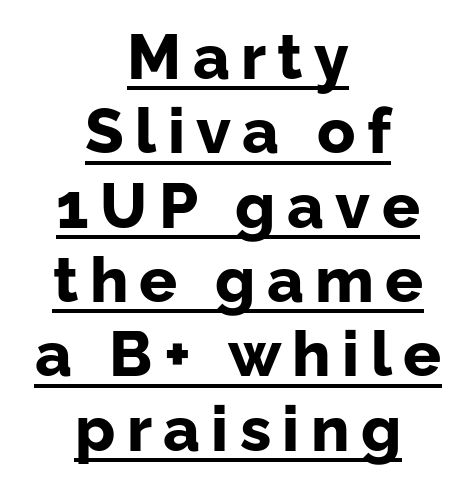
{"serif": "no", "italic": "no", "bold": "yes", "weight": "bold", "width": "normal", "stroke_contrast": "low", "x_height": "medium", "monospaced": "no", "underline": "yes", "align": "center", "line_spacing_ratio": 1.18, "glyph_px": 63}
